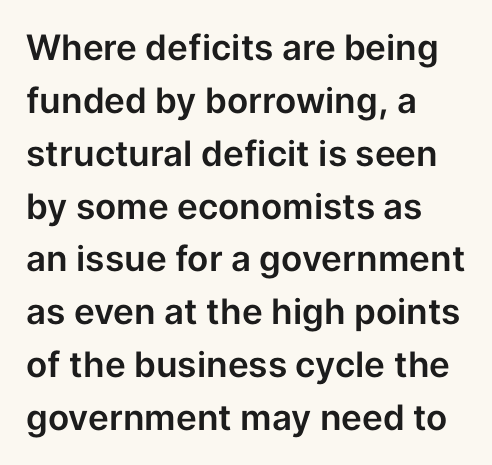
The gap between lines stays unmarked. Is there much room between lines? A standard amount, neither cramped nor airy. Inter-character spacing is left at the font's built-in metrics. The rendering anchors every line to the left-hand side. This is roman type, the default non-slanted kind.
